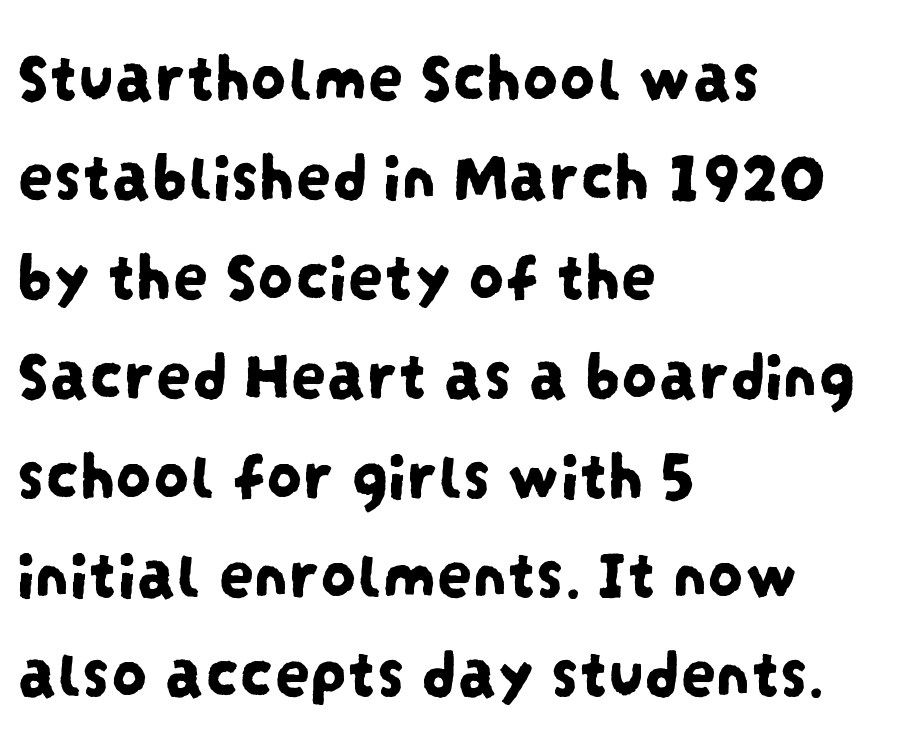
{"serif": "no", "width": "condensed", "stroke_contrast": "low", "x_height": "large", "monospaced": "no", "underline": "no", "align": "left", "line_spacing": "normal", "line_spacing_ratio": 1.4, "letter_spacing": "normal", "letter_spacing_em": 0.0, "glyph_px": 71}
